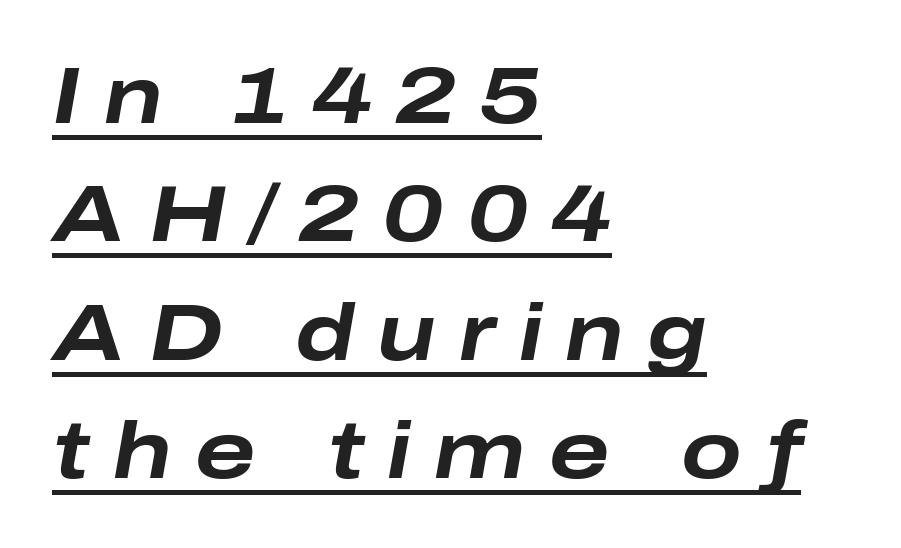
{"italic": "yes", "lean": "right", "slant_degrees": 10, "bold": "yes", "weight": "bold", "width": "wide", "stroke_contrast": "low", "x_height": "medium", "monospaced": "no", "underline": "yes", "align": "left", "line_spacing": "normal", "line_spacing_ratio": 1.48, "letter_spacing": "wide", "letter_spacing_em": 0.29, "glyph_px": 80}
